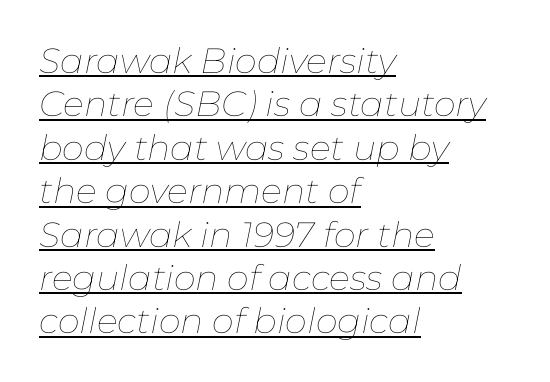
The image shows 35 px thin type, italic (leaning right); set left-aligned, line spacing 1.24x, normal letter spacing, underlined; low stroke contrast and a medium x-height.
